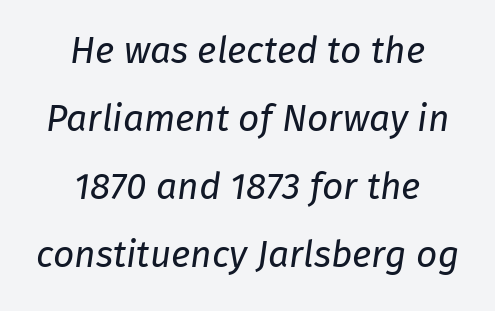
The image shows 37 px regular-weight type, italic (leaning right); set centered, line spacing 1.84x, normal letter spacing, not underlined; low stroke contrast and a medium x-height.
